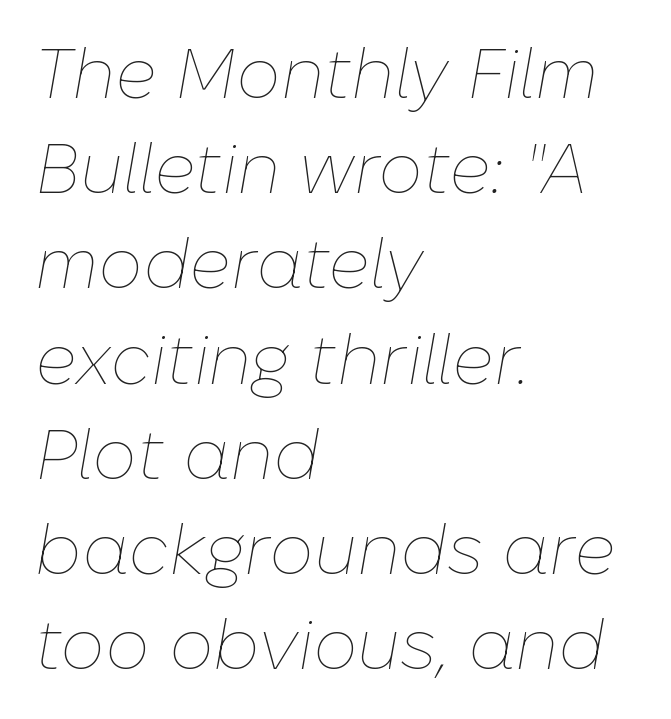
{"italic": "yes", "lean": "right", "slant_degrees": 10, "bold": "no", "weight": "thin", "width": "normal", "stroke_contrast": "low", "x_height": "medium", "monospaced": "no", "underline": "no", "align": "left", "line_spacing": "normal", "line_spacing_ratio": 1.36, "letter_spacing": "normal", "letter_spacing_em": 0.0, "glyph_px": 70}
